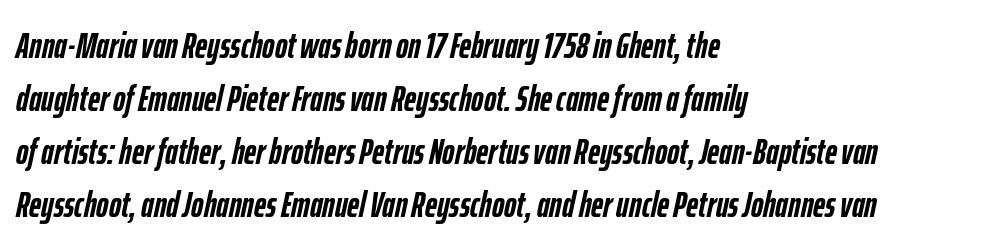
Q: Is the text bold? A: Yes.
Q: Is the text italic (slanted)? A: Yes, it leans right by about 12 degrees.
Q: Is the text underlined? A: No.
Q: How is the paragraph aligned? A: Left-aligned.
Q: Is the spacing between letters normal or unusually wide? A: Normal.
Q: Is the spacing between lines tight, normal or loose? A: Normal.
Q: Width (condensed, normal, or wide)? A: Condensed.
Q: Stroke contrast? A: Low.
Q: x-height? A: Medium.
Q: Monospaced? A: No.
